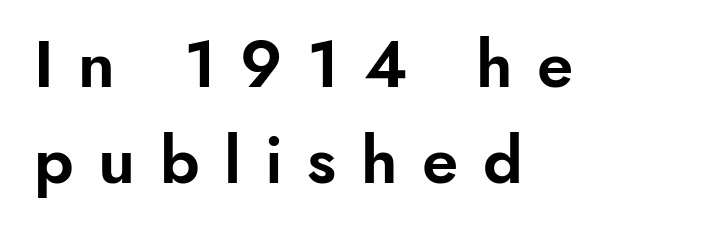
Is there any slant? The stems are plumb. Honestly, the letter spacing is so wide it's the main thing you notice. Baseline-to-baseline distance is the conventional proportion of letter height. These lines are rendered in a variable-pitch font. Typeset ragged right — the left edge is the straight one.
